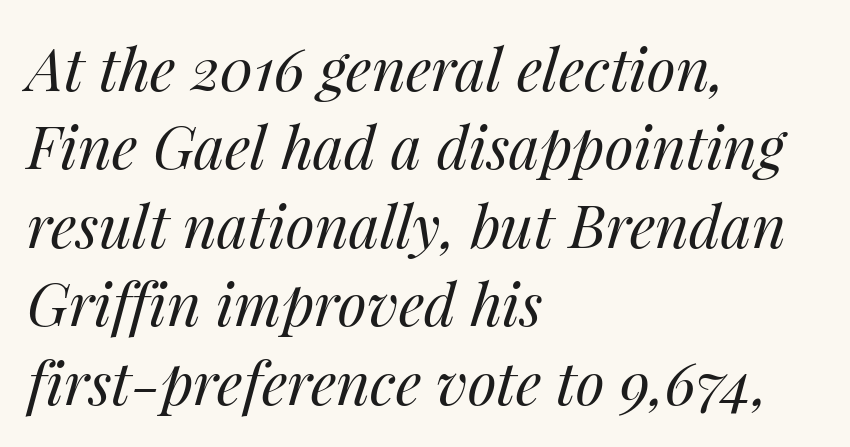
The image shows 59 px regular-weight type, italic (leaning right); set left-aligned, normal line spacing (1.33x), normal letter spacing, not underlined; medium stroke contrast and a medium x-height.
